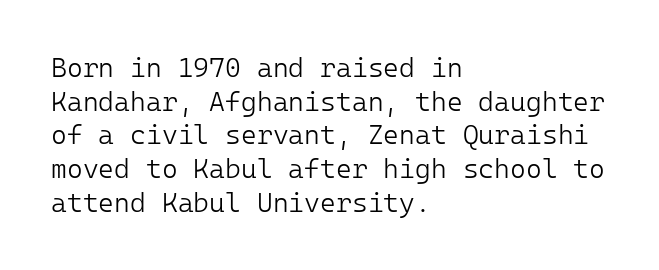
Q: Is the text bold? A: No.
Q: Is the text italic (slanted)? A: No, it is upright.
Q: Is the text underlined? A: No.
Q: How is the paragraph aligned? A: Left-aligned.
Q: Is the spacing between letters normal or unusually wide? A: Normal.
Q: Is the spacing between lines tight, normal or loose? A: Normal.
